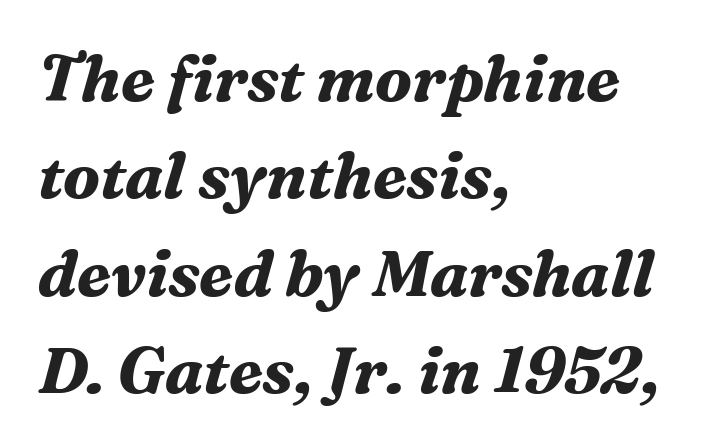
Q: Is the text bold? A: Yes.
Q: Is the text italic (slanted)? A: Yes, it leans right by about 16 degrees.
Q: Is the typeface a serif or a sans-serif typeface? A: Serif.
Q: Is the text underlined? A: No.
Q: How is the paragraph aligned? A: Left-aligned.
Q: Is the spacing between letters normal or unusually wide? A: Normal.
Q: Is the spacing between lines tight, normal or loose? A: Normal.
Q: Width (condensed, normal, or wide)? A: Normal.
Q: Stroke contrast? A: Medium.
Q: x-height? A: Medium.
Q: Monospaced? A: No.
